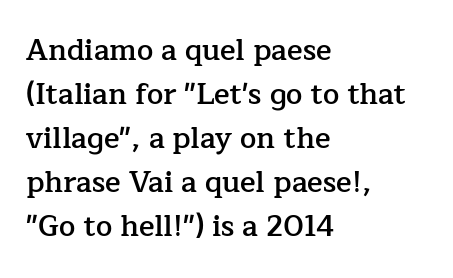
The image shows 29 px semibold serif type, upright; set left-aligned, normal line spacing (1.52x), normal letter spacing, not underlined; low stroke contrast and a medium x-height.
